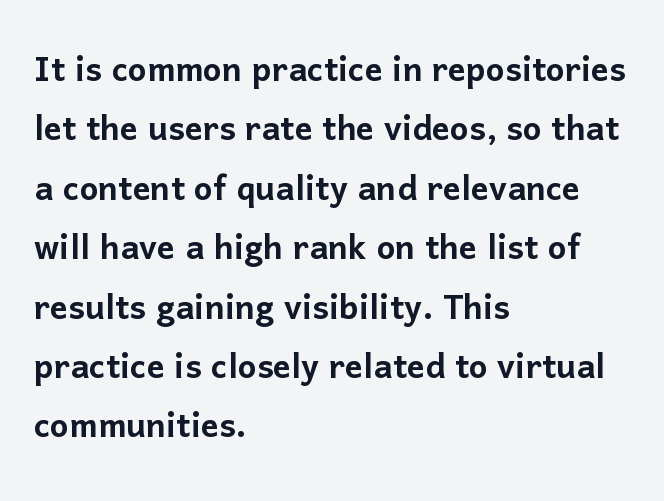
Q: Is the text italic (slanted)? A: No, it is upright.
Q: Is the typeface a serif or a sans-serif typeface? A: Sans-serif.
Q: Is the text underlined? A: No.
Q: How is the paragraph aligned? A: Left-aligned.
Q: Is the spacing between letters normal or unusually wide? A: Normal.
Q: Is the spacing between lines tight, normal or loose? A: Normal.
Q: Width (condensed, normal, or wide)? A: Normal.
Q: Stroke contrast? A: Low.
Q: x-height? A: Medium.
Q: Monospaced? A: No.
